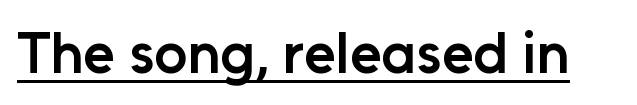
The image shows 58 px semibold sans-serif type, upright; set normal letter spacing, underlined; low stroke contrast and a medium x-height.
